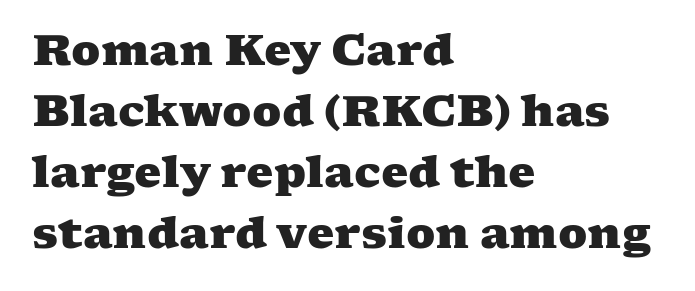
Q: Is the text bold? A: Yes.
Q: Is the typeface a serif or a sans-serif typeface? A: Serif.
Q: Is the text underlined? A: No.
Q: How is the paragraph aligned? A: Left-aligned.
Q: Is the spacing between letters normal or unusually wide? A: Normal.
Q: Is the spacing between lines tight, normal or loose? A: Normal.
Q: Width (condensed, normal, or wide)? A: Wide.
Q: Stroke contrast? A: Medium.
Q: x-height? A: Medium.
Q: Monospaced? A: No.
